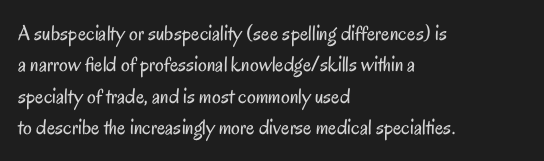
{"italic": "no", "bold": "no", "underline": "no", "align": "left", "line_spacing": "normal", "line_spacing_ratio": 1.43, "letter_spacing": "normal", "letter_spacing_em": 0.0, "glyph_px": 22}
